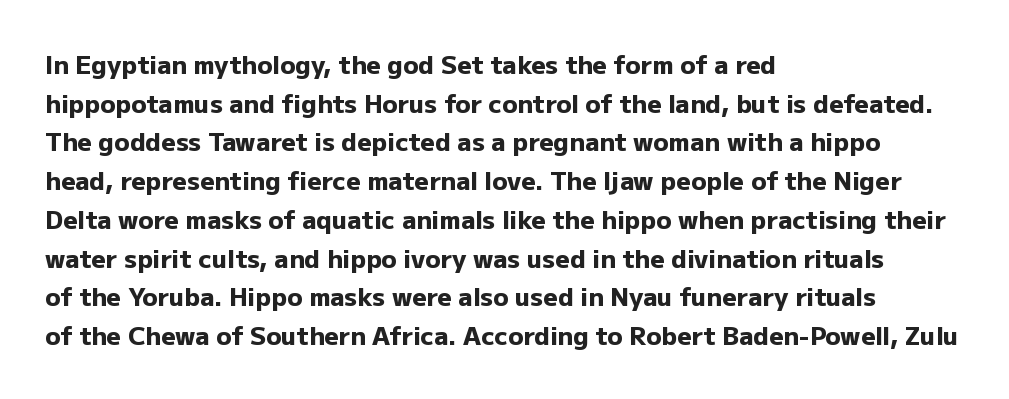
Q: Is the text bold? A: Yes.
Q: Is the text italic (slanted)? A: No, it is upright.
Q: Is the text underlined? A: No.
Q: How is the paragraph aligned? A: Left-aligned.
Q: Is the spacing between letters normal or unusually wide? A: Normal.
Q: Is the spacing between lines tight, normal or loose? A: Normal.
